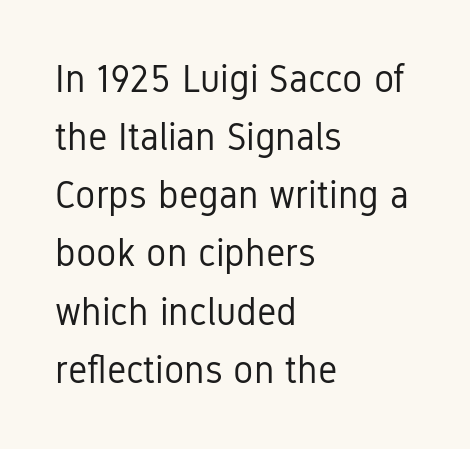
The font family rendered here belongs to the sans-serif group. Any mark beneath the type? The region is blank. The typesetter chose a ragged-right arrangement here. The passage shown is not bold in any degree. Does the lettering tilt? It doesn't — this is upright.
